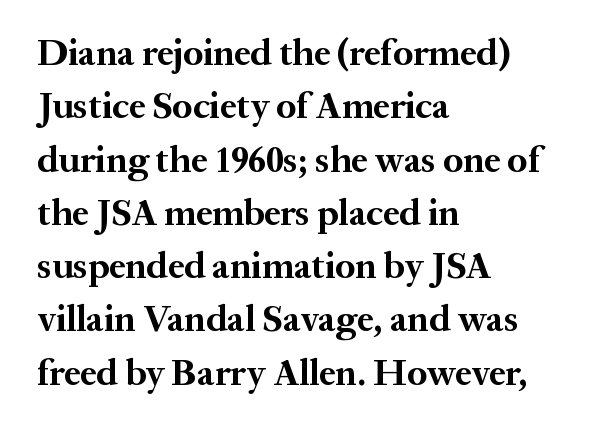
Q: Is the text bold? A: Yes.
Q: Is the text italic (slanted)? A: No, it is upright.
Q: Is the typeface a serif or a sans-serif typeface? A: Serif.
Q: Is the text underlined? A: No.
Q: How is the paragraph aligned? A: Left-aligned.
Q: Is the spacing between letters normal or unusually wide? A: Normal.
Q: Is the spacing between lines tight, normal or loose? A: Normal.
Q: Width (condensed, normal, or wide)? A: Normal.
Q: Stroke contrast? A: Medium.
Q: x-height? A: Medium.
Q: Monospaced? A: No.
